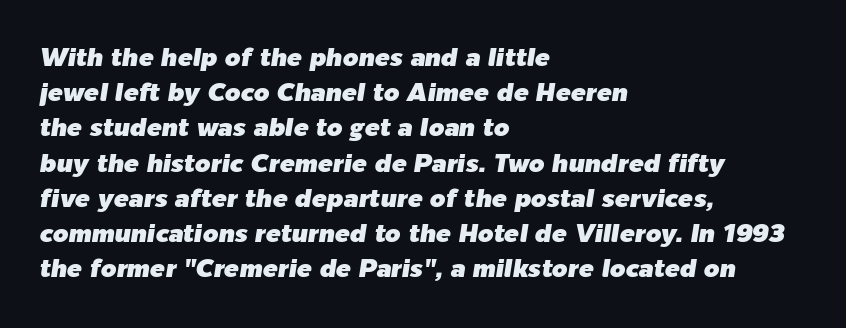
{"italic": "yes", "lean": "right", "slant_degrees": 9, "underline": "no", "align": "left", "line_spacing": "normal", "line_spacing_ratio": 1.41, "letter_spacing": "normal", "letter_spacing_em": 0.0, "glyph_px": 25}
